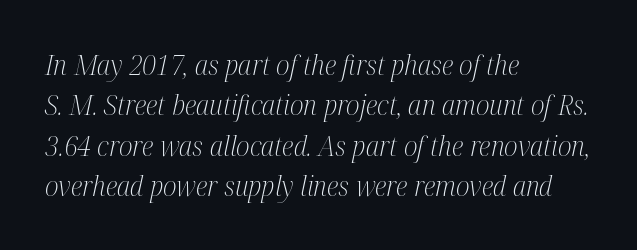
Nobody drew a line under any word here. Notice how descenders clear the ascenders below comfortably — that's standard leading. These lines are rendered in a variable-pitch font. The text carries the slant typical of an italic or oblique font. The ragged edge is on the right, which tells us the setting is flush left.
